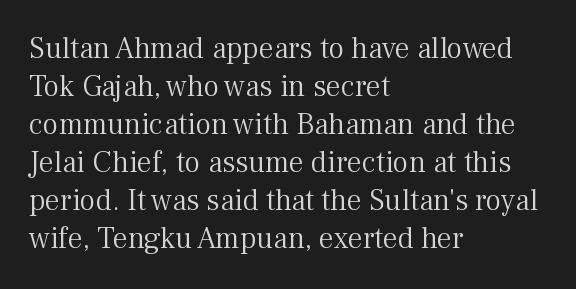
The image shows 30 px light serif type, upright; set left-aligned, normal line spacing (1.27x), normal letter spacing, not underlined; medium stroke contrast and a medium x-height.
